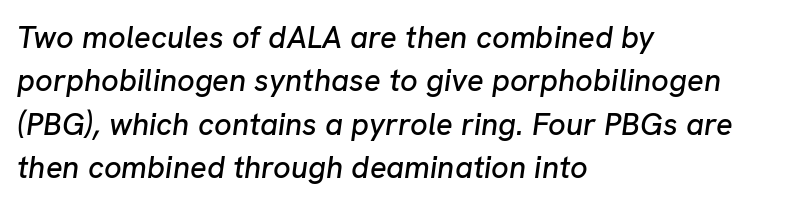
The image shows 31 px text type, italic (leaning right); set left-aligned, normal line spacing (1.4x), normal letter spacing, not underlined; low stroke contrast and a medium x-height.
